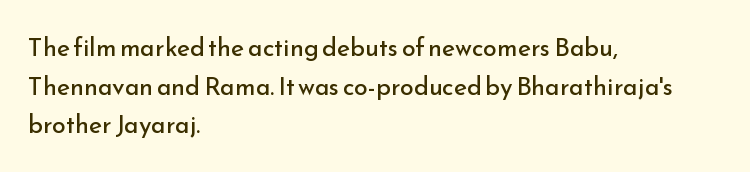
Notice how descenders clear the ascenders below comfortably — that's standard leading. Posture: vertical. Letter spacing: default. This rendering uses left alignment, leaving the right contour irregular.
